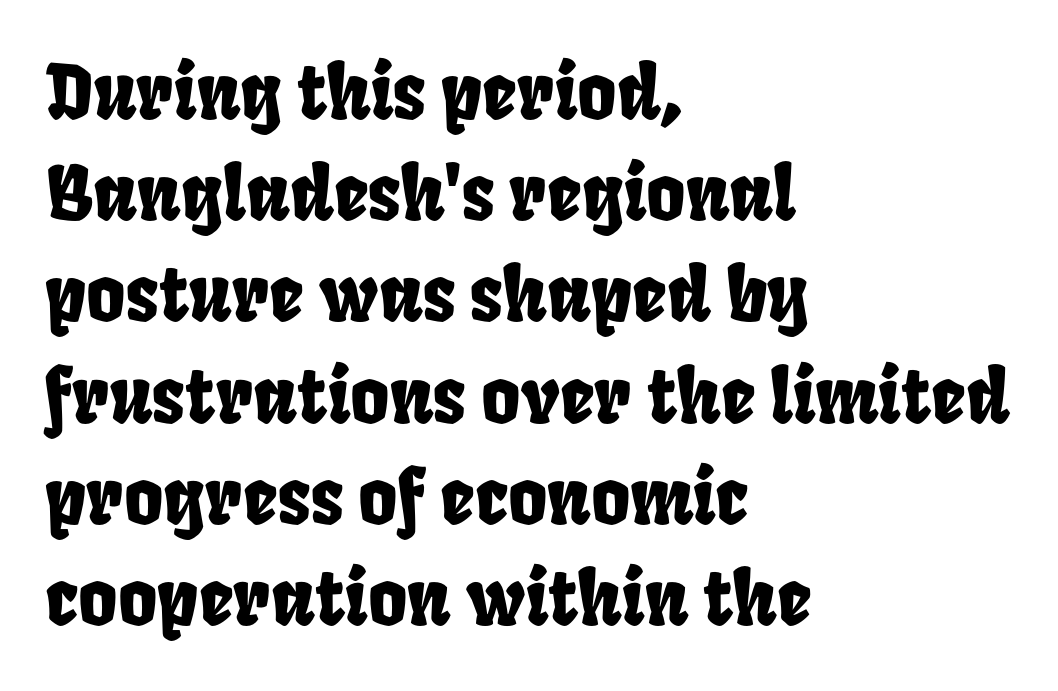
The image shows 75 px condensed type; set left-aligned, normal line spacing (1.35x), normal letter spacing, not underlined; low stroke contrast and a large x-height.
